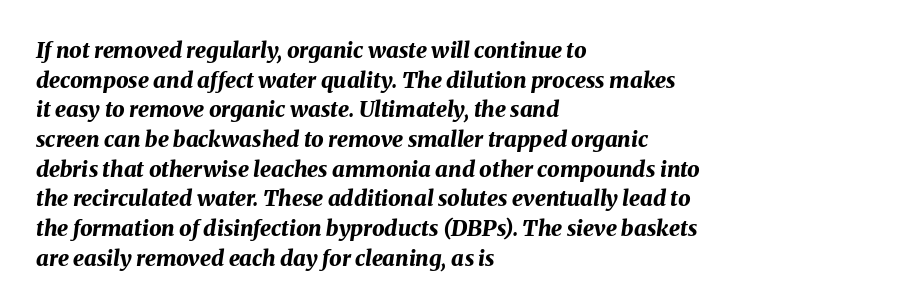
The image shows 22 px bold type, italic (leaning right); set left-aligned, normal line spacing (1.35x), normal letter spacing, not underlined.
